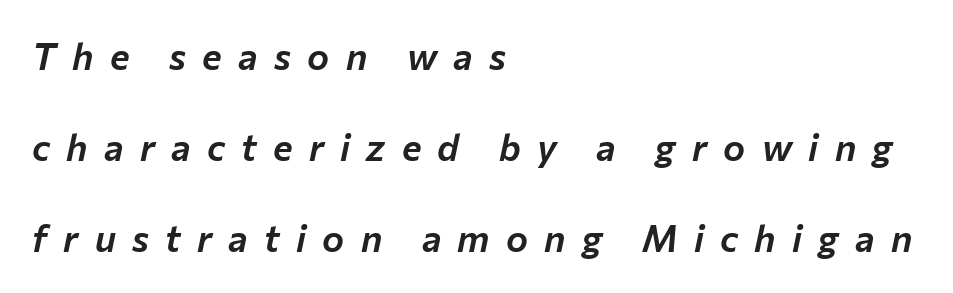
Q: Is the text italic (slanted)? A: Yes, it leans right by about 12 degrees.
Q: Is the text underlined? A: No.
Q: How is the paragraph aligned? A: Left-aligned.
Q: Is the spacing between letters normal or unusually wide? A: Unusually wide.
Q: Is the spacing between lines tight, normal or loose? A: Loose.
Q: Width (condensed, normal, or wide)? A: Normal.
Q: Stroke contrast? A: Low.
Q: x-height? A: Medium.
Q: Monospaced? A: No.
